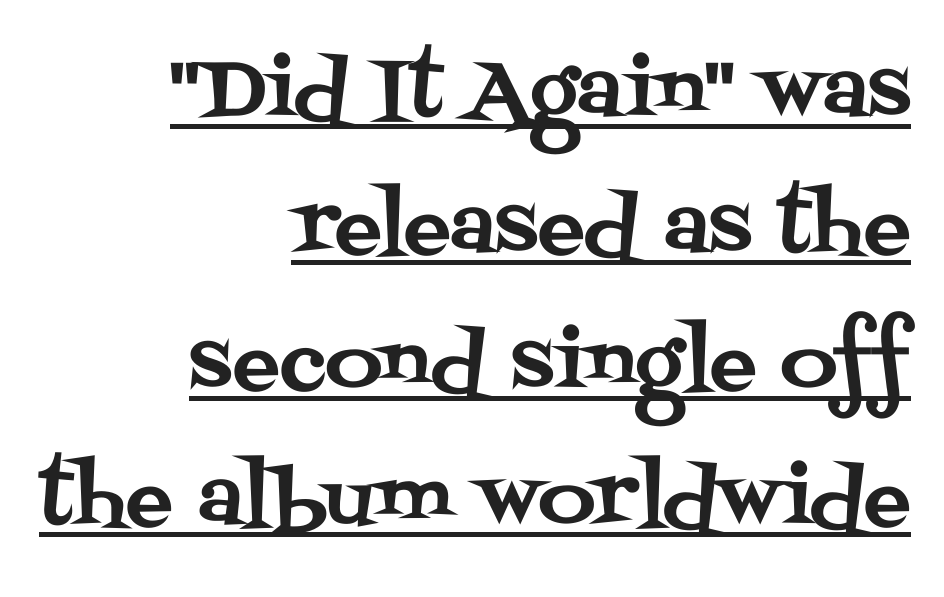
Q: Is the text italic (slanted)? A: No, it is upright.
Q: Is the typeface a serif or a sans-serif typeface? A: Serif.
Q: Is the text underlined? A: Yes.
Q: How is the paragraph aligned? A: Right-aligned.
Q: Is the spacing between letters normal or unusually wide? A: Normal.
Q: Width (condensed, normal, or wide)? A: Normal.
Q: Stroke contrast? A: Medium.
Q: x-height? A: Large.
Q: Monospaced? A: No.
